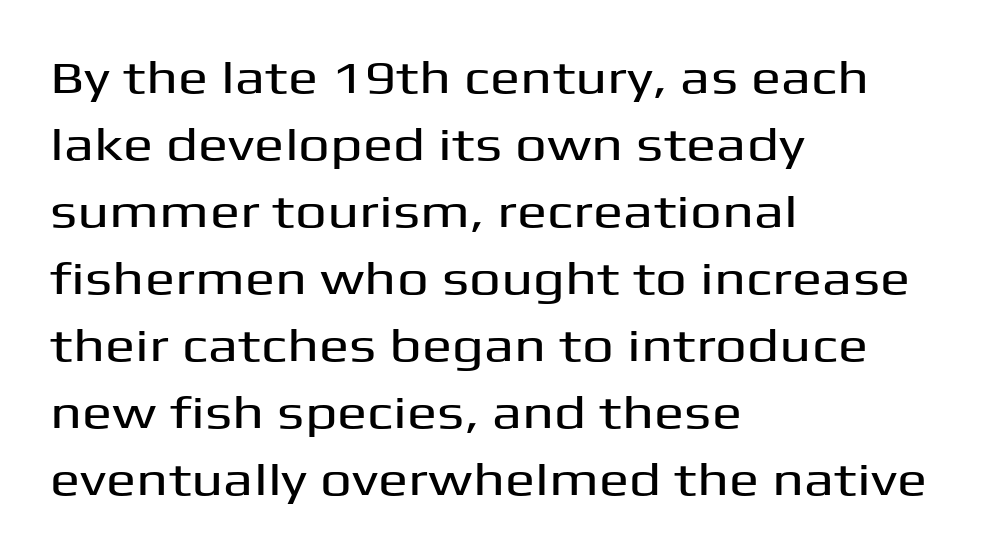
{"serif": "no", "italic": "no", "width": "wide", "stroke_contrast": "medium", "x_height": "medium", "monospaced": "no", "underline": "no", "align": "left", "line_spacing": "normal", "line_spacing_ratio": 1.49, "letter_spacing": "normal", "letter_spacing_em": 0.0, "glyph_px": 45}
